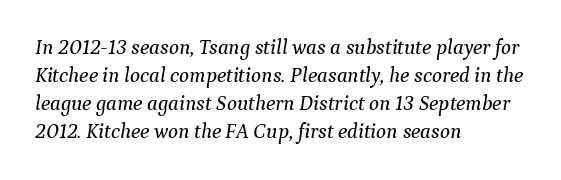
{"italic": "yes", "lean": "right", "slant_degrees": 9, "underline": "no", "align": "left", "line_spacing": "normal", "line_spacing_ratio": 1.34, "letter_spacing": "normal", "letter_spacing_em": 0.0, "glyph_px": 21}
